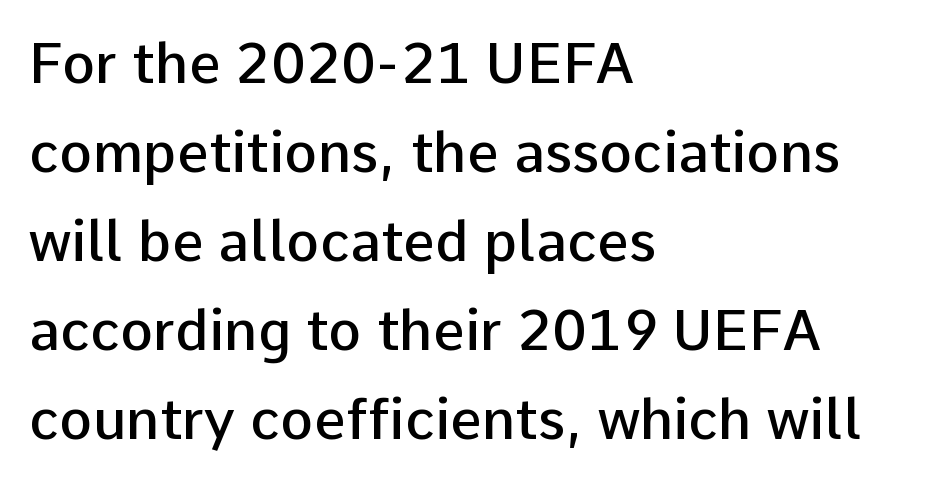
Q: Is the text bold? A: Semi-bold.
Q: Is the text italic (slanted)? A: No, it is upright.
Q: Is the typeface a serif or a sans-serif typeface? A: Sans-serif.
Q: Is the text underlined? A: No.
Q: How is the paragraph aligned? A: Left-aligned.
Q: Is the spacing between letters normal or unusually wide? A: Normal.
Q: Is the spacing between lines tight, normal or loose? A: Normal.
Q: Width (condensed, normal, or wide)? A: Normal.
Q: Stroke contrast? A: Low.
Q: x-height? A: Medium.
Q: Monospaced? A: No.
